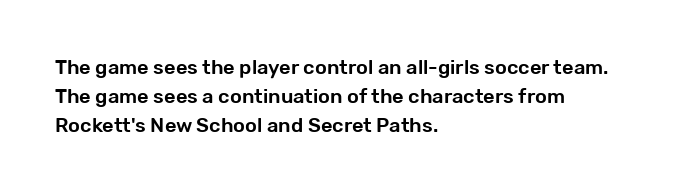
Q: Is the text italic (slanted)? A: No, it is upright.
Q: Is the text underlined? A: No.
Q: How is the paragraph aligned? A: Left-aligned.
Q: Is the spacing between letters normal or unusually wide? A: Normal.
Q: Is the spacing between lines tight, normal or loose? A: Normal.
